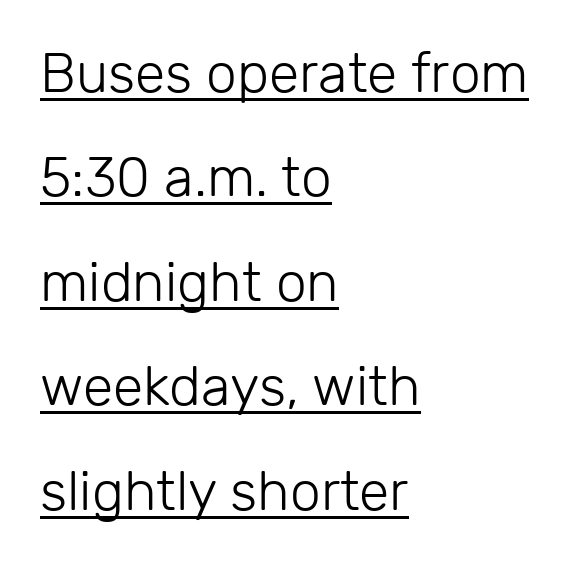
Q: Is the text bold? A: No.
Q: Is the text italic (slanted)? A: No, it is upright.
Q: Is the typeface a serif or a sans-serif typeface? A: Sans-serif.
Q: Is the text underlined? A: Yes.
Q: How is the paragraph aligned? A: Left-aligned.
Q: Is the spacing between letters normal or unusually wide? A: Normal.
Q: Is the spacing between lines tight, normal or loose? A: Loose.
Q: Width (condensed, normal, or wide)? A: Normal.
Q: Stroke contrast? A: Low.
Q: x-height? A: Medium.
Q: Monospaced? A: No.
